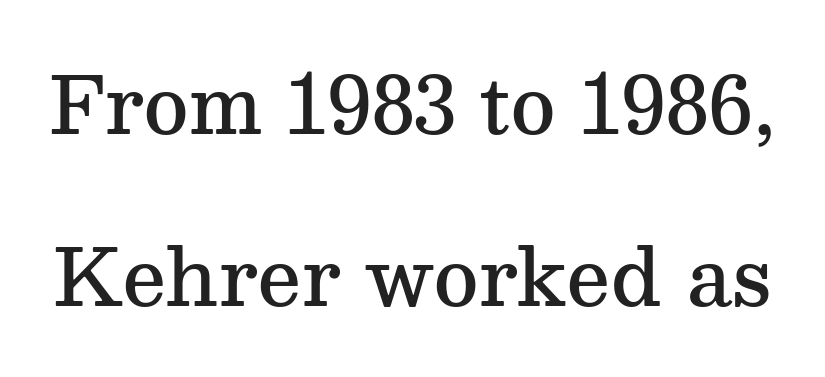
The image shows 78 px semibold serif type, upright; set loose line spacing (2.21x), normal letter spacing, not underlined; medium stroke contrast and a medium x-height.
